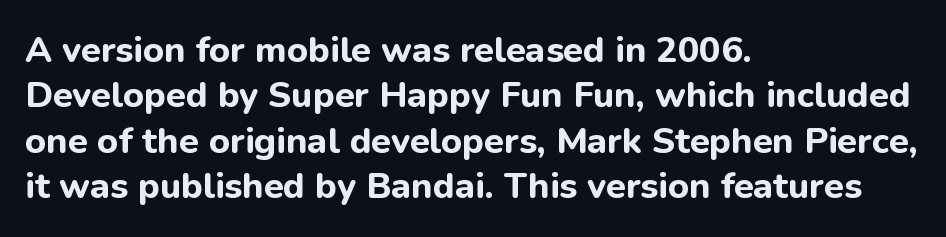
{"serif": "no", "italic": "no", "bold": "yes", "weight": "bold", "width": "normal", "stroke_contrast": "low", "x_height": "medium", "monospaced": "no", "underline": "no", "align": "left", "line_spacing": "normal", "line_spacing_ratio": 1.26, "letter_spacing": "normal", "letter_spacing_em": 0.0, "glyph_px": 36}
